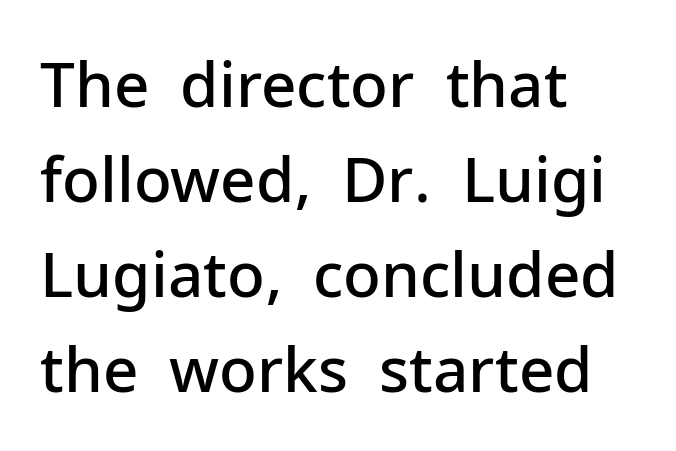
The image shows 62 px semibold sans-serif type, upright; set left-aligned, normal line spacing (1.53x), normal letter spacing, not underlined; low stroke contrast and a medium x-height.
